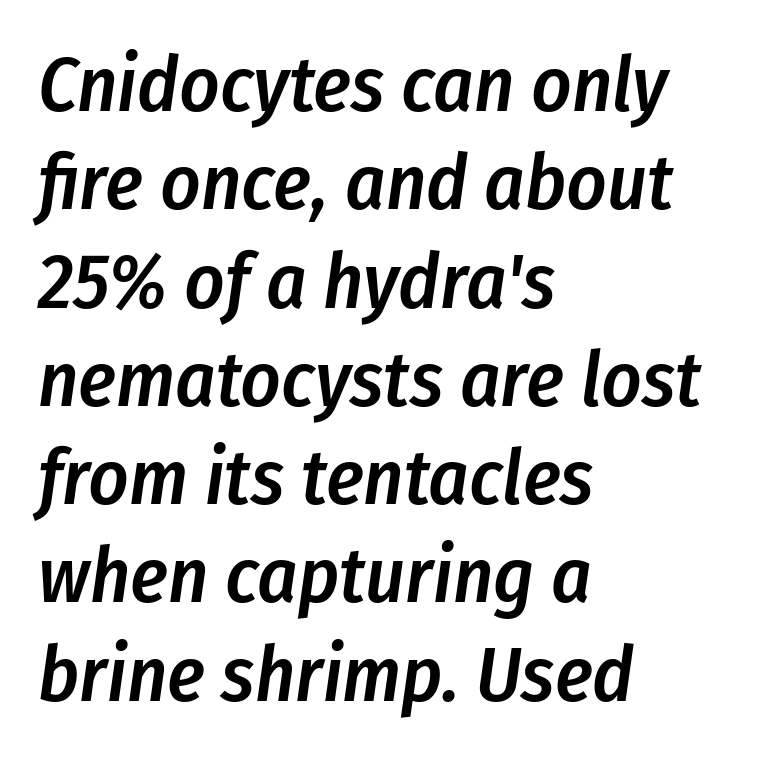
Q: Is the text bold? A: Semi-bold.
Q: Is the text italic (slanted)? A: Yes, it leans right by about 8 degrees.
Q: Is the text underlined? A: No.
Q: How is the paragraph aligned? A: Left-aligned.
Q: Is the spacing between letters normal or unusually wide? A: Normal.
Q: Is the spacing between lines tight, normal or loose? A: Normal.
Q: Width (condensed, normal, or wide)? A: Condensed.
Q: Stroke contrast? A: Low.
Q: x-height? A: Medium.
Q: Monospaced? A: No.
